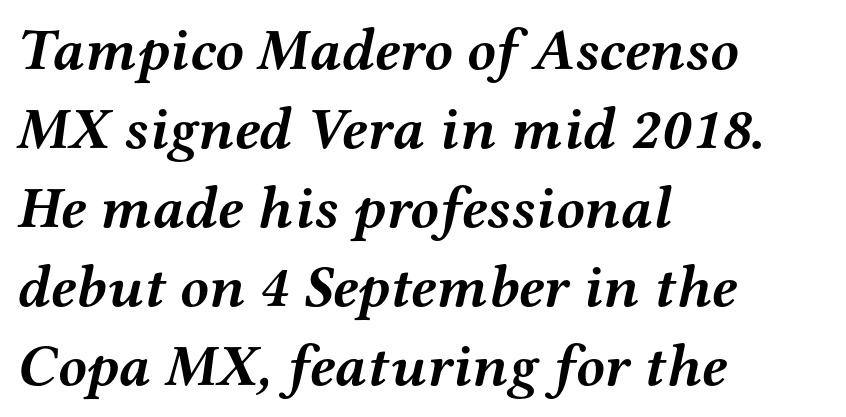
Q: Is the text bold? A: Yes.
Q: Is the text italic (slanted)? A: Yes, it leans right by about 12 degrees.
Q: Is the typeface a serif or a sans-serif typeface? A: Serif.
Q: Is the text underlined? A: No.
Q: How is the paragraph aligned? A: Left-aligned.
Q: Is the spacing between letters normal or unusually wide? A: Normal.
Q: Is the spacing between lines tight, normal or loose? A: Normal.
Q: Width (condensed, normal, or wide)? A: Wide.
Q: Stroke contrast? A: Medium.
Q: x-height? A: Medium.
Q: Monospaced? A: No.
